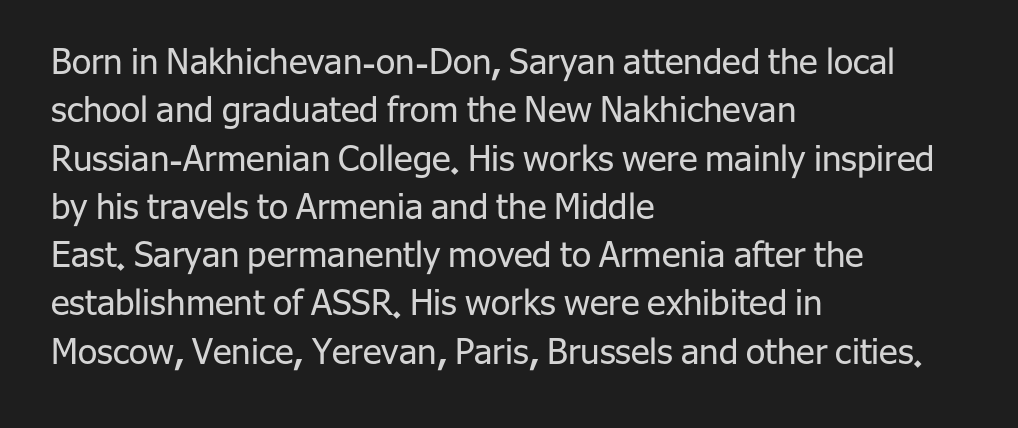
{"serif": "no", "italic": "no", "bold": "no", "weight": "regular", "width": "normal", "stroke_contrast": "low", "x_height": "medium", "monospaced": "no", "underline": "no", "align": "left", "line_spacing": "normal", "line_spacing_ratio": 1.38, "letter_spacing": "normal", "letter_spacing_em": 0.0, "glyph_px": 35}
